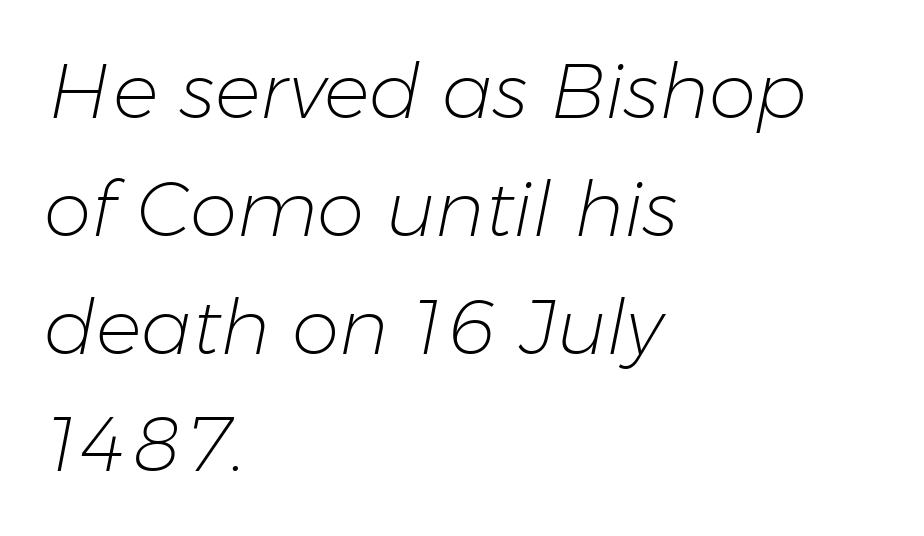
{"italic": "yes", "lean": "right", "slant_degrees": 11, "bold": "no", "weight": "light", "width": "normal", "stroke_contrast": "low", "x_height": "medium", "monospaced": "no", "underline": "no", "align": "left", "line_spacing": "normal", "line_spacing_ratio": 1.55, "letter_spacing": "normal", "letter_spacing_em": 0.0, "glyph_px": 76}
